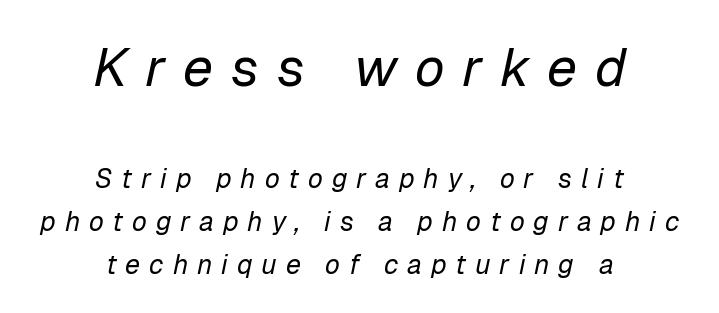
The image shows 54 px regular-weight type, italic (leaning right); set centered, normal line spacing (1.59x), unusually wide letter spacing (+0.33 em), not underlined; the first (top) block is 2.0x larger; low stroke contrast and a medium x-height.
